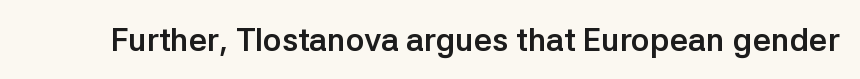
The image shows 32 px semibold sans-serif type, upright; set normal letter spacing, not underlined; low stroke contrast and a medium x-height.
